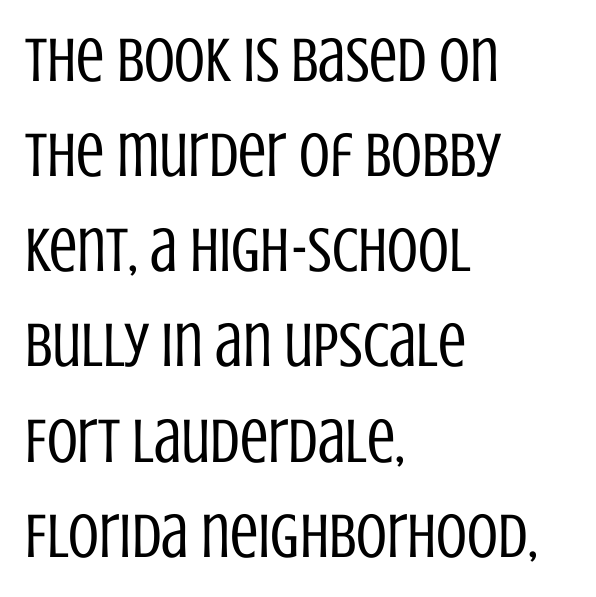
Q: Is the text bold? A: No.
Q: Is the text italic (slanted)? A: No, it is upright.
Q: Is the typeface a serif or a sans-serif typeface? A: Sans-serif.
Q: Is the text underlined? A: No.
Q: How is the paragraph aligned? A: Left-aligned.
Q: Is the spacing between letters normal or unusually wide? A: Normal.
Q: Is the spacing between lines tight, normal or loose? A: Normal.
Q: Width (condensed, normal, or wide)? A: Condensed.
Q: Stroke contrast? A: Low.
Q: x-height? A: Large.
Q: Monospaced? A: No.
